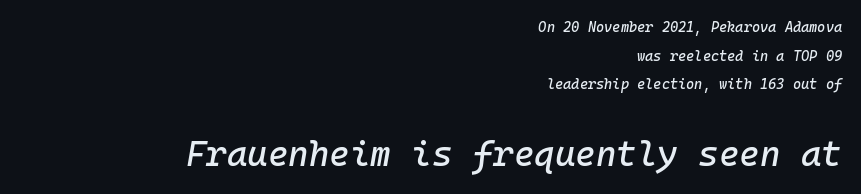
You could fit nearly another row in the gap between these rows. The foot of each line stays bare and open. These lines were composed using italics. Right-aligned paragraph, ragged on the left. Which of the two is more prominent by size? The second, at the bottom. Nobody touched the tracking dial on this one.
